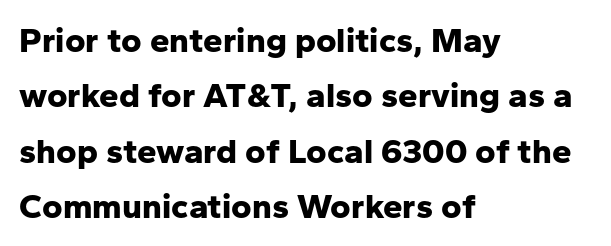
{"serif": "no", "italic": "no", "bold": "yes", "weight": "bold", "width": "normal", "stroke_contrast": "low", "x_height": "medium", "monospaced": "no", "underline": "no", "align": "left", "line_spacing": "normal", "line_spacing_ratio": 1.58, "letter_spacing": "normal", "letter_spacing_em": 0.0, "glyph_px": 35}
